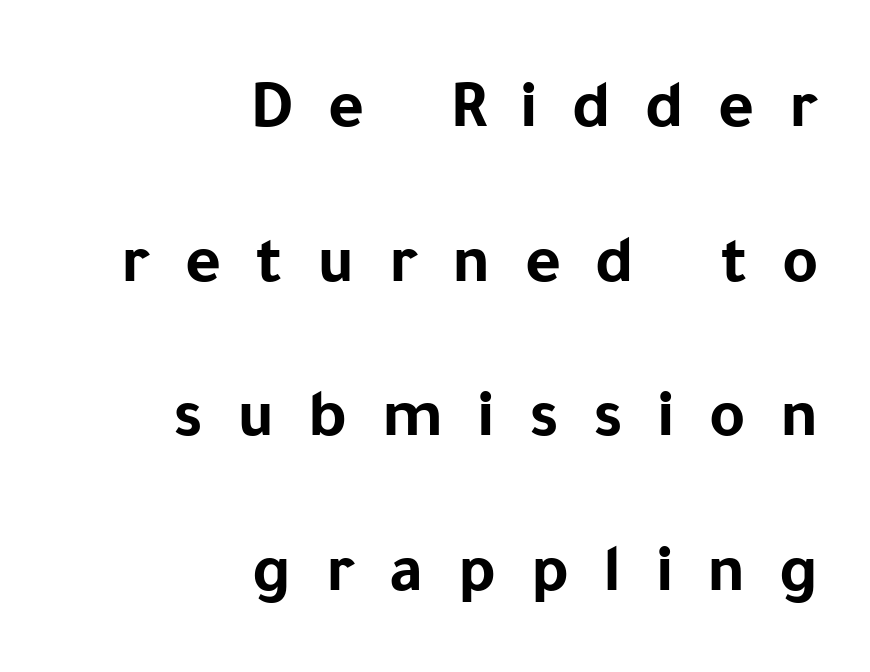
The typeface chosen for these lines omits serifs. Do the characters align in a grid? No, the font is proportional. You could only call the tracking loose — the letters float apart. Line ends are locked; line starts wander.
